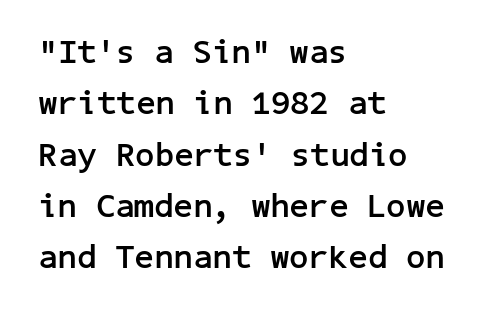
The image shows 34 px semibold sans-serif type, upright; set left-aligned, normal line spacing (1.51x), normal letter spacing, not underlined; low stroke contrast and a medium x-height.
